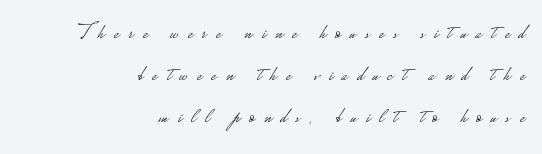
Q: Is the text bold? A: No.
Q: Is the text italic (slanted)? A: Yes.
Q: Is the text underlined? A: No.
Q: How is the paragraph aligned? A: Right-aligned.
Q: Is the spacing between letters normal or unusually wide? A: Unusually wide.
Q: Is the spacing between lines tight, normal or loose? A: Loose.
